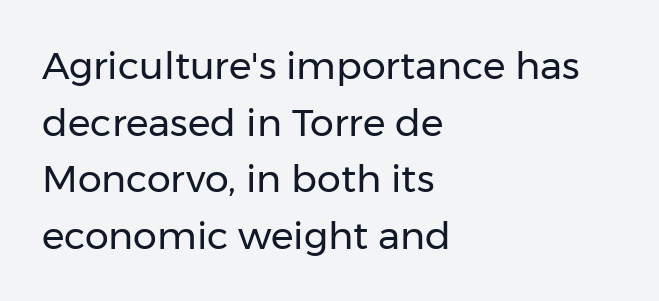
Q: Is the text bold? A: No.
Q: Is the text italic (slanted)? A: No, it is upright.
Q: Is the typeface a serif or a sans-serif typeface? A: Sans-serif.
Q: Is the text underlined? A: No.
Q: How is the paragraph aligned? A: Left-aligned.
Q: Is the spacing between letters normal or unusually wide? A: Normal.
Q: Is the spacing between lines tight, normal or loose? A: Normal.
Q: Width (condensed, normal, or wide)? A: Normal.
Q: Stroke contrast? A: Low.
Q: x-height? A: Medium.
Q: Monospaced? A: No.
